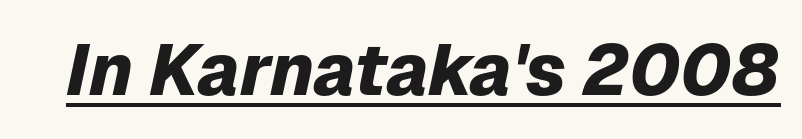
The image shows 72 px heavy type, italic (leaning right); set normal letter spacing, underlined; low stroke contrast and a medium x-height.
